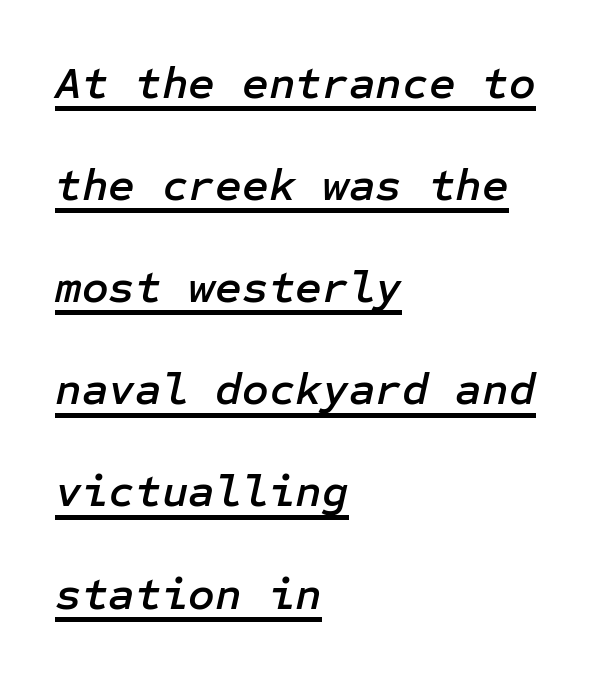
This rendering leaves character spacing at its baseline value. Vertical spacing — loose. A typesetter would mark this as italic. Caption: multi-line text, flush left, ragged right. Has an underline been added? It has.
